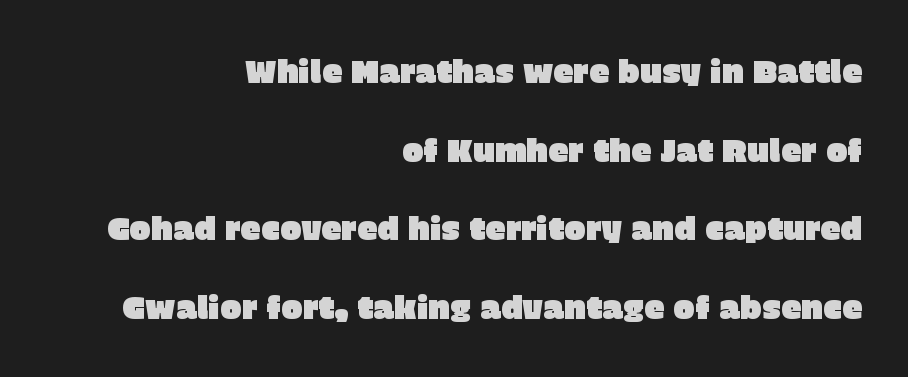
The rendering keeps characters at their native spacing. Horizontal alignment here is rightward, an uncommon choice for prose. This is sans-serif lettering, the kind often seen on screens and signage. These lines stand farther apart than default settings would place them.
